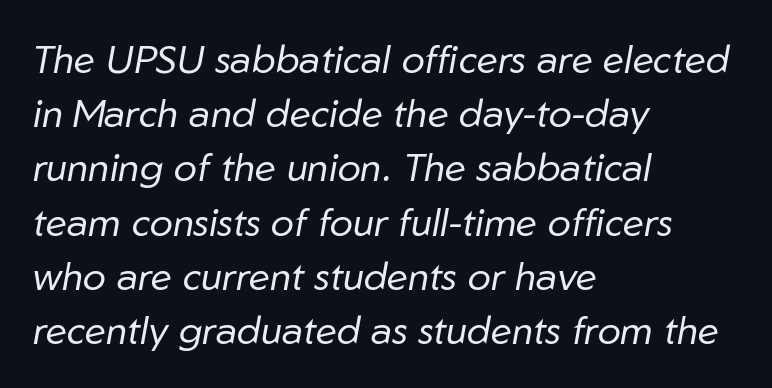
The image shows 39 px regular-weight type, italic (leaning right); set left-aligned, normal line spacing (1.39x), normal letter spacing, not underlined; low stroke contrast and a medium x-height.
